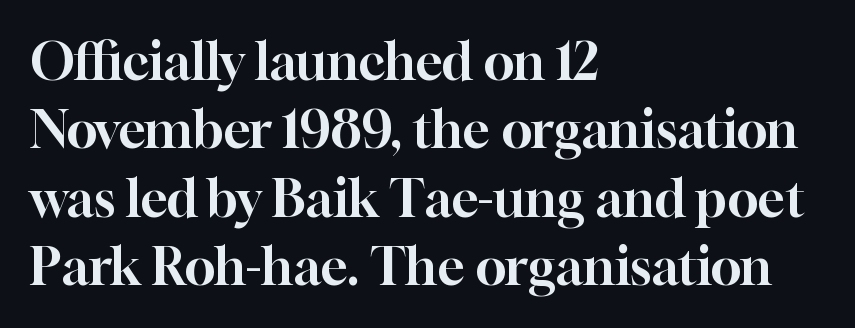
The image shows 51 px serif type, upright; set left-aligned, normal line spacing (1.34x), normal letter spacing, not underlined; high stroke contrast and a medium x-height.
